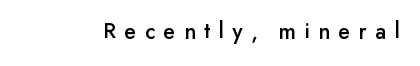
The image shows 23 px text type, upright; set unusually wide letter spacing (+0.37 em), not underlined.
